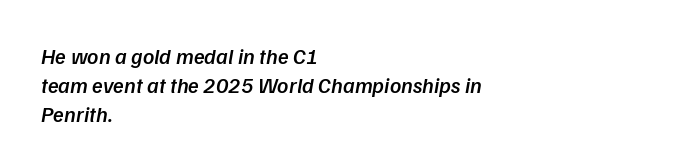
Q: Is the text bold? A: Semi-bold.
Q: Is the text underlined? A: No.
Q: How is the paragraph aligned? A: Left-aligned.
Q: Is the spacing between letters normal or unusually wide? A: Normal.
Q: Is the spacing between lines tight, normal or loose? A: Normal.
